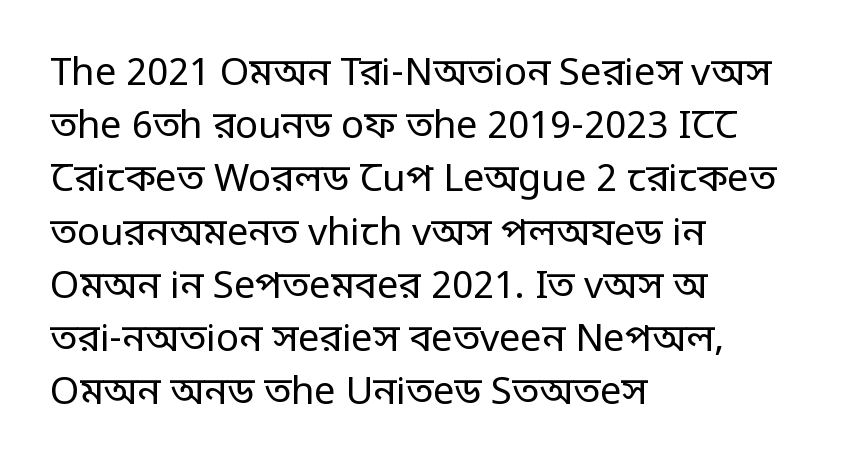
Clear beneath every line of the passage. Think of a printed novel: that variable character pitch is what you see here. Regarding serifs, this sample does without them. Spacing between characters is what you'd get straight out of the box. A quiet, ordinary-to-light weight characterises the typeface. A normal amount of white space separates one row of letters from the next.
